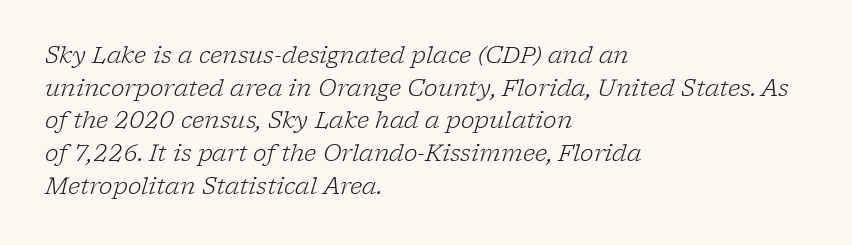
{"italic": "yes", "lean": "right", "slant_degrees": 17, "bold": "no", "underline": "no", "align": "left", "line_spacing": "normal", "line_spacing_ratio": 1.42, "letter_spacing": "normal", "letter_spacing_em": 0.0, "glyph_px": 23}
